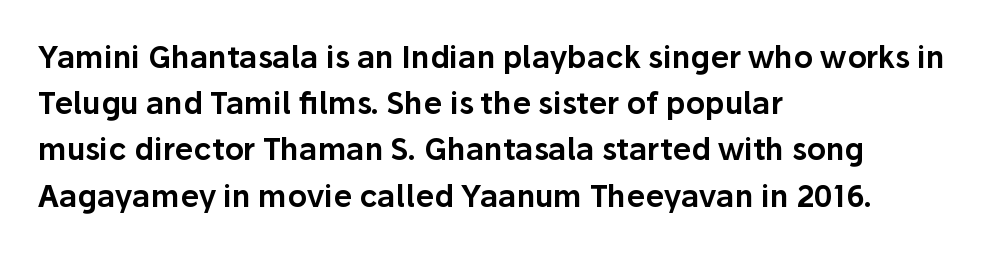
Q: Is the text italic (slanted)? A: No, it is upright.
Q: Is the typeface a serif or a sans-serif typeface? A: Sans-serif.
Q: Is the text underlined? A: No.
Q: How is the paragraph aligned? A: Left-aligned.
Q: Is the spacing between letters normal or unusually wide? A: Normal.
Q: Is the spacing between lines tight, normal or loose? A: Normal.
Q: Width (condensed, normal, or wide)? A: Normal.
Q: Stroke contrast? A: Low.
Q: x-height? A: Medium.
Q: Monospaced? A: No.
